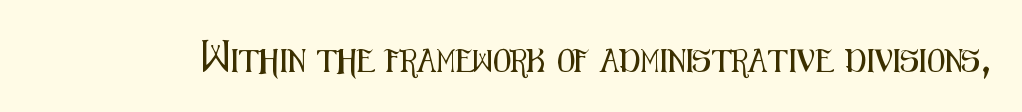
Q: Is the text italic (slanted)? A: No, it is upright.
Q: Is the text underlined? A: No.
Q: Is the spacing between letters normal or unusually wide? A: Normal.
